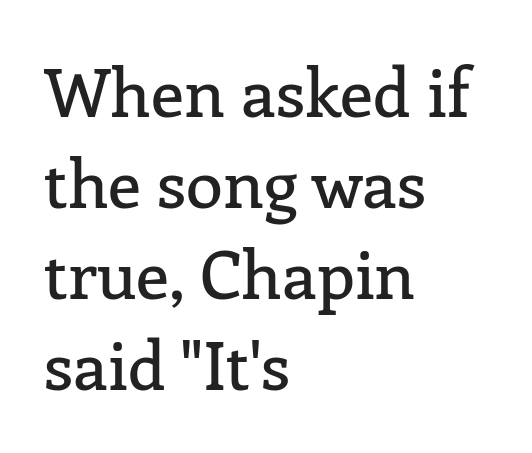
The image shows 67 px serif type, upright; set left-aligned, normal line spacing (1.36x), normal letter spacing, not underlined; low stroke contrast and a medium x-height.
